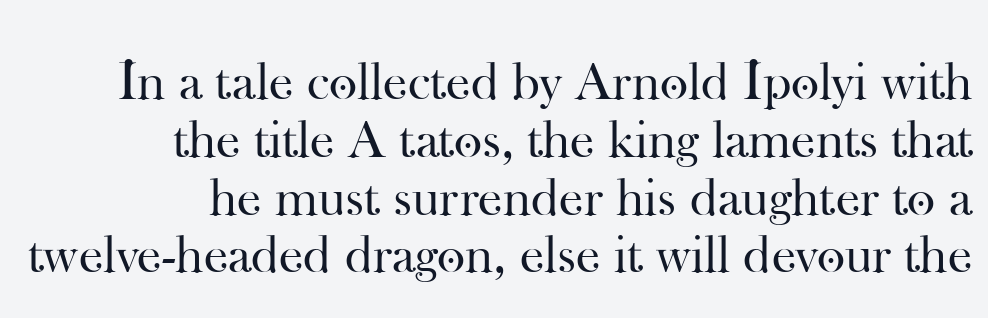
The image shows 54 px regular-weight serif type, upright; set right-aligned, tight line spacing (1.07x), normal letter spacing, not underlined; high stroke contrast and a small x-height.
